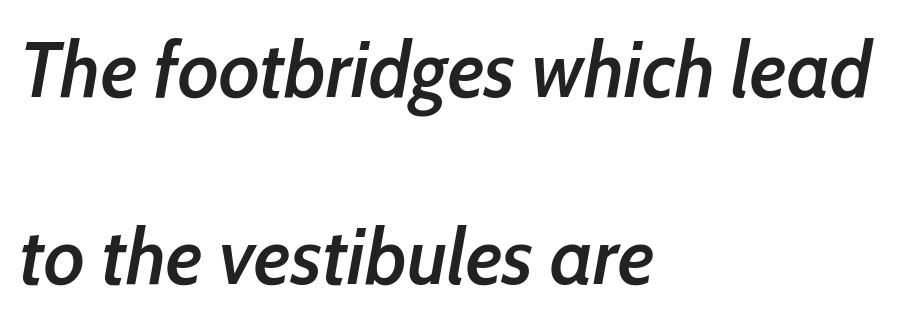
{"italic": "yes", "lean": "right", "slant_degrees": 10, "bold": "semi", "weight": "semibold", "width": "condensed", "stroke_contrast": "low", "x_height": "medium", "monospaced": "no", "underline": "no", "align": "left", "line_spacing": "loose", "line_spacing_ratio": 2.34, "letter_spacing": "normal", "letter_spacing_em": 0.0, "glyph_px": 80}
